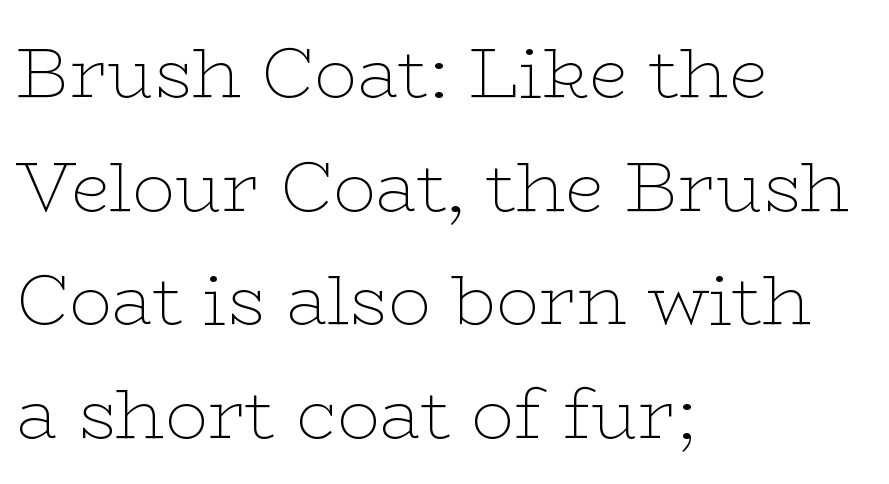
The image shows 71 px thin, wide serif type, upright; set left-aligned, normal line spacing (1.6x), normal letter spacing, not underlined; low stroke contrast and a medium x-height.
